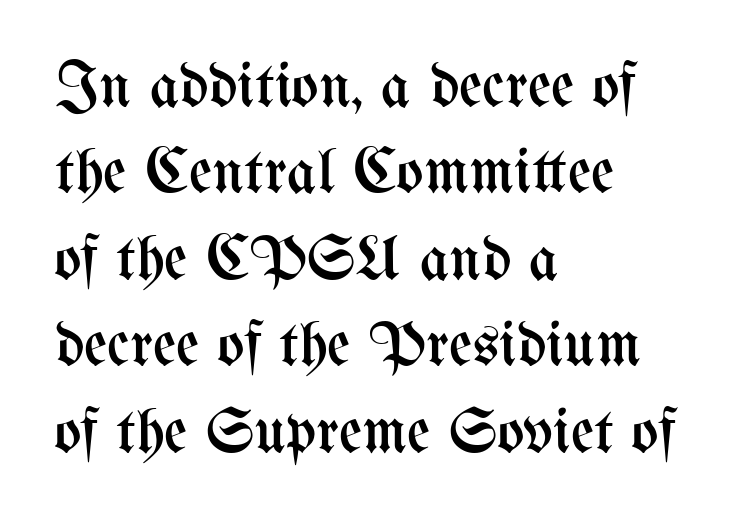
Character widths vary here, with narrow letters taking less room than wide ones. A classic flush-left, rag-right setting is used for this passage. In terms of posture, this sample is upright. Glyph-to-glyph distance matches everyday printed text. Each new line begins a customary step beneath the previous one. The zone under the glyphs is completely vacant.
